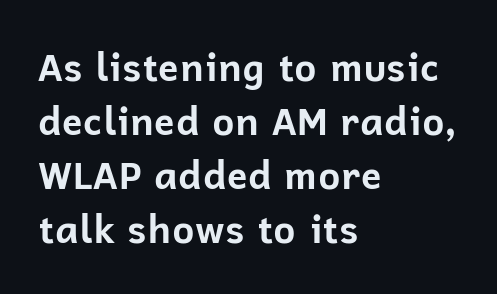
The image shows 38 px bold sans-serif type, upright; set left-aligned, normal line spacing (1.42x), normal letter spacing, not underlined; low stroke contrast and a medium x-height.
